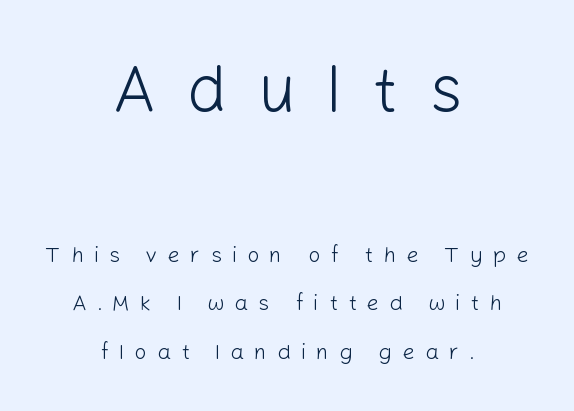
Q: Is the text bold? A: No.
Q: Is the text italic (slanted)? A: No, it is upright.
Q: Is the typeface a serif or a sans-serif typeface? A: Sans-serif.
Q: Is the text underlined? A: No.
Q: How is the paragraph aligned? A: Centered.
Q: Is the spacing between letters normal or unusually wide? A: Unusually wide.
Q: Is the spacing between lines tight, normal or loose? A: Loose.
Q: Which block of text is set in a larger size, the first (top) or the second (bottom)? A: The first (top) one.
Q: Width (condensed, normal, or wide)? A: Normal.
Q: Stroke contrast? A: Low.
Q: x-height? A: Medium.
Q: Monospaced? A: No.
